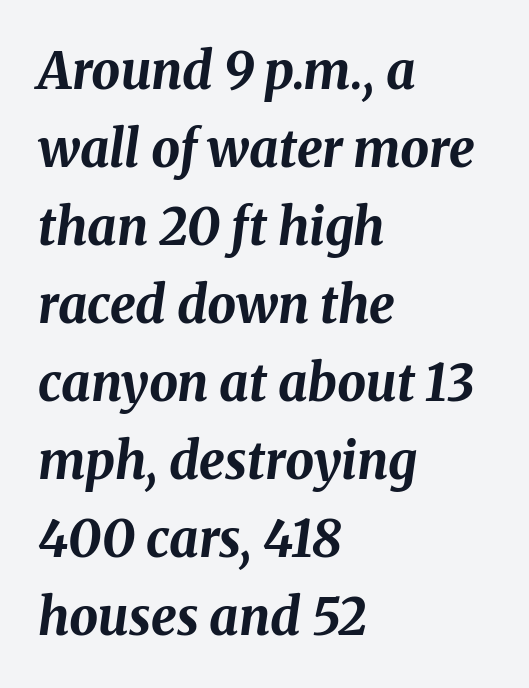
The image shows 51 px bold type, italic (leaning right); set left-aligned, normal line spacing (1.53x), normal letter spacing, not underlined; medium stroke contrast and a medium x-height.
